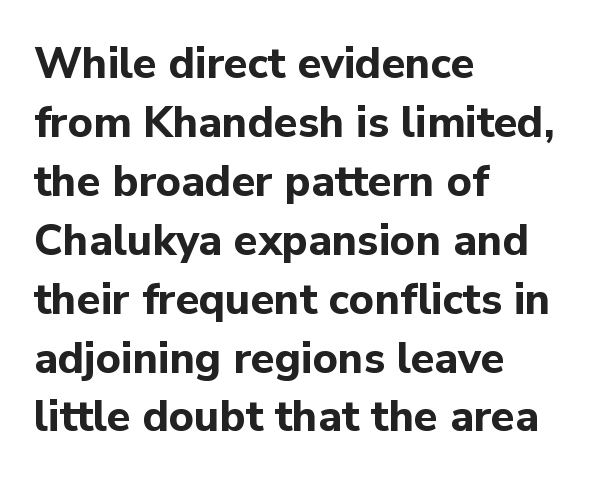
The image shows 43 px bold sans-serif type, upright; set left-aligned, normal line spacing (1.37x), normal letter spacing, not underlined; low stroke contrast and a medium x-height.
